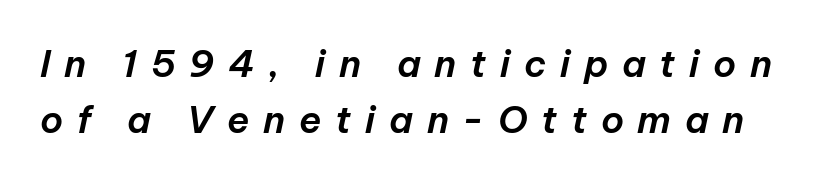
{"italic": "yes", "lean": "right", "slant_degrees": 12, "width": "normal", "stroke_contrast": "low", "x_height": "medium", "monospaced": "no", "underline": "no", "line_spacing": "normal", "line_spacing_ratio": 1.51, "letter_spacing": "wide", "letter_spacing_em": 0.37, "glyph_px": 37}
